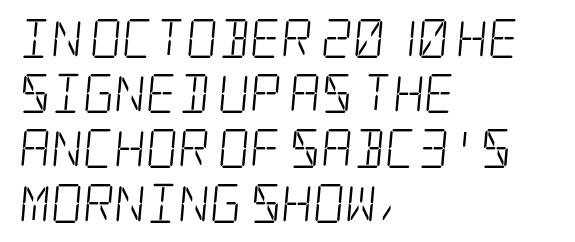
The image shows 39 px light, condensed serif type; set left-aligned, normal line spacing (1.41x), normal letter spacing, not underlined; low stroke contrast and a large x-height.
